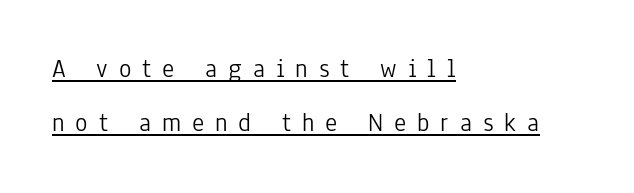
{"italic": "no", "bold": "no", "underline": "yes", "align": "left", "line_spacing": "loose", "line_spacing_ratio": 2.08, "letter_spacing": "wide", "letter_spacing_em": 0.42, "glyph_px": 26}
